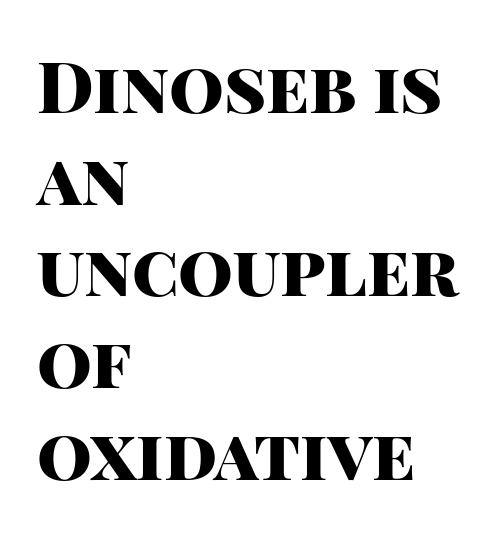
Heft: maximum for text — a bold. A typesetter would call this leading conventional body-copy spacing. A roman cut, with each character standing at attention. Has an underline been added? It has not. Proportional: the letters do not fall into vertical columns.
